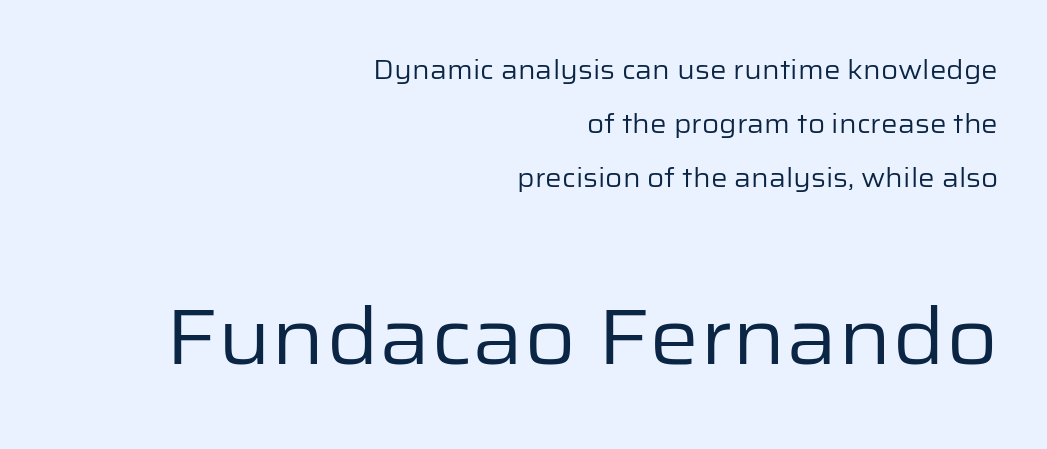
{"serif": "no", "italic": "no", "bold": "no", "weight": "regular", "width": "normal", "stroke_contrast": "low", "x_height": "medium", "monospaced": "no", "underline": "no", "align": "right", "line_spacing": "loose", "line_spacing_ratio": 2.08, "letter_spacing": "normal", "letter_spacing_em": 0.0, "larger_block": "second", "size_ratio": 3.04, "glyph_px": 79}
